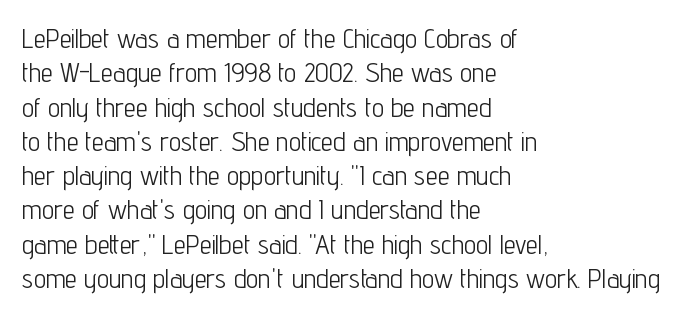
{"italic": "no", "bold": "no", "underline": "no", "align": "left", "line_spacing": "normal", "line_spacing_ratio": 1.27, "letter_spacing": "normal", "letter_spacing_em": 0.0, "glyph_px": 27}
